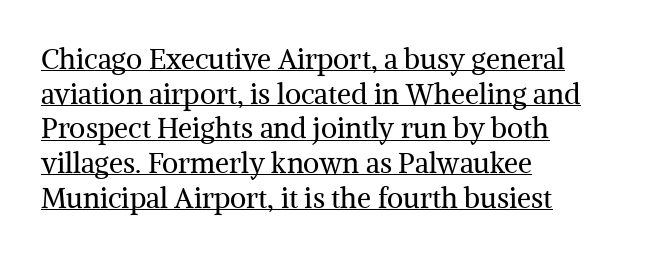
{"serif": "yes", "italic": "no", "bold": "no", "weight": "regular", "width": "normal", "stroke_contrast": "medium", "x_height": "medium", "monospaced": "no", "underline": "yes", "align": "left", "line_spacing_ratio": 1.24, "letter_spacing": "normal", "letter_spacing_em": 0.0, "glyph_px": 28}
